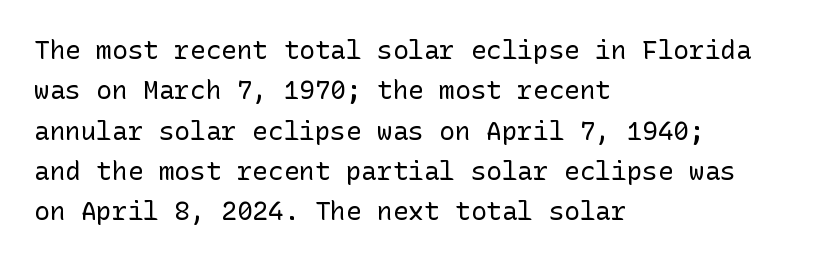
Q: Is the text bold? A: No.
Q: Is the text italic (slanted)? A: No, it is upright.
Q: Is the text underlined? A: No.
Q: How is the paragraph aligned? A: Left-aligned.
Q: Is the spacing between letters normal or unusually wide? A: Normal.
Q: Is the spacing between lines tight, normal or loose? A: Normal.
